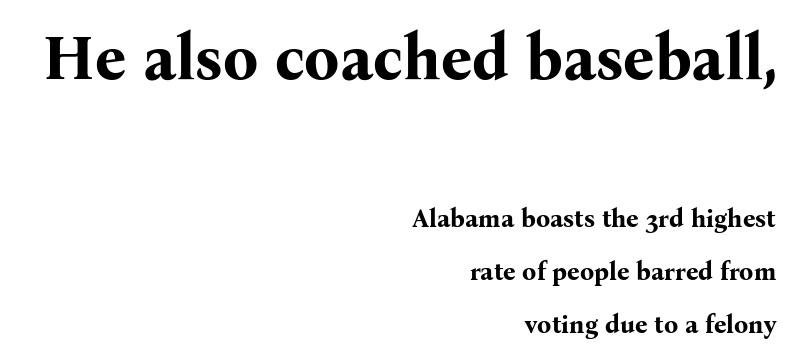
The image shows 62 px bold serif type, upright; set right-aligned, loose line spacing (2.13x), normal letter spacing, not underlined; the first (top) block is 2.48x larger; medium stroke contrast and a medium x-height.
